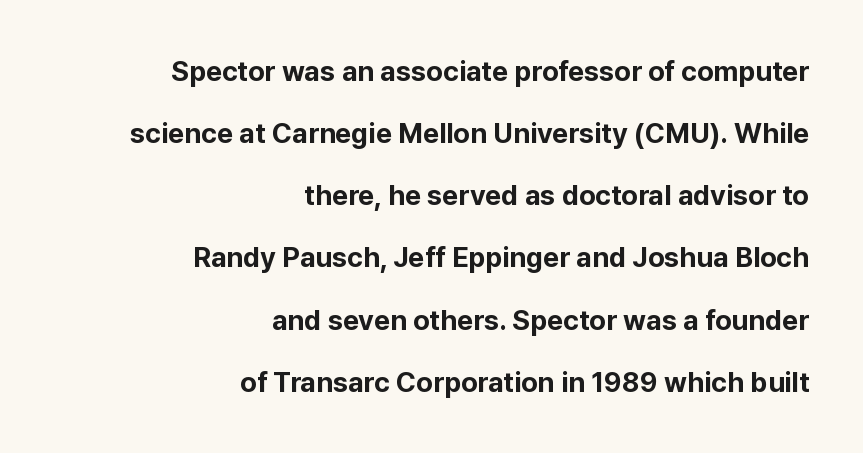
The image shows 28 px bold sans-serif type, upright; set right-aligned, loose line spacing (2.22x), normal letter spacing, not underlined; low stroke contrast and a medium x-height.
